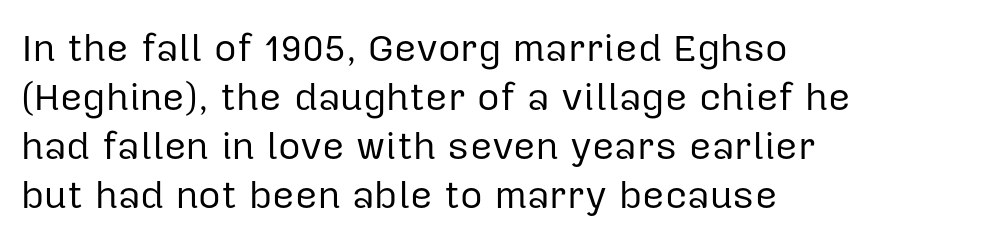
{"serif": "no", "italic": "no", "bold": "no", "weight": "regular", "width": "normal", "stroke_contrast": "low", "x_height": "medium", "monospaced": "no", "underline": "no", "align": "left", "line_spacing": "normal", "line_spacing_ratio": 1.26, "letter_spacing": "normal", "letter_spacing_em": 0.0, "glyph_px": 39}
